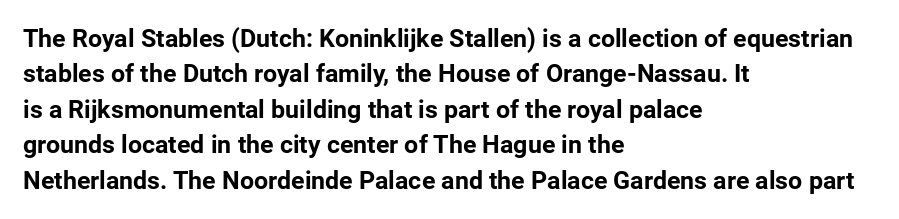
The strokes are fattened all the way to bold. Does the copy run flush right? No — it runs flush left. The face used here is rendered with its standard letterfit. Does the leading feel generous? No, just average. The typography opts for an upright posture over an oblique one.
